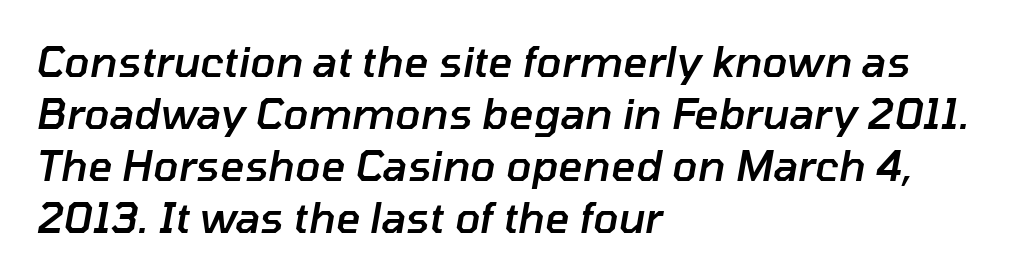
{"italic": "yes", "lean": "right", "slant_degrees": 10, "bold": "semi", "weight": "semibold", "width": "normal", "stroke_contrast": "low", "x_height": "medium", "monospaced": "no", "underline": "no", "align": "left", "line_spacing_ratio": 1.24, "letter_spacing": "normal", "letter_spacing_em": 0.0, "glyph_px": 42}
